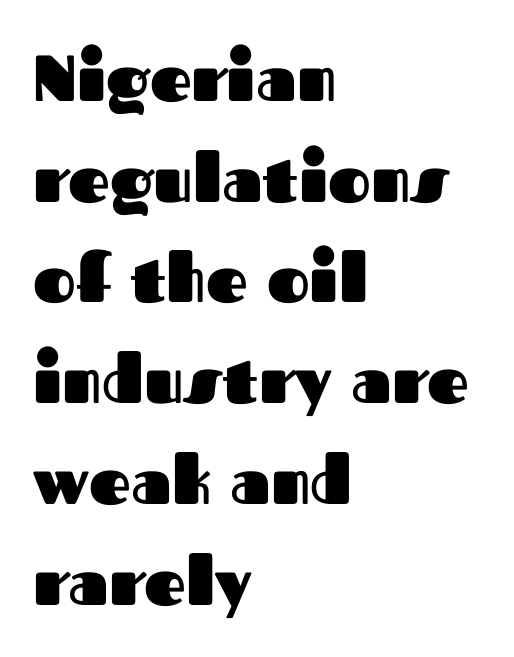
Reading down the block, your eye returns to a fixed left position each line. The glyphs are unaccompanied by any horizontal stroke below them. The type is set solid horizontally, with unmodified tracking. Summary of vertical rhythm: regular, with standard interline spacing. Emphasis by weight is at full strength: bold. This sample uses a sans-serif face.
